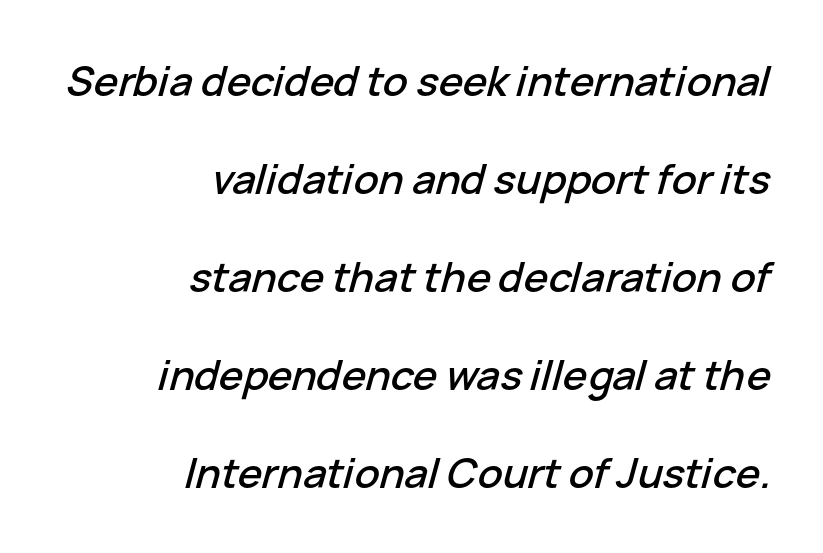
Descenders hang freely into open space. The typesetter chose a ragged-left arrangement here. Posture: slanted. Spacing between characters is what you'd get straight out of the box. These lines are rendered in a variable-pitch font. Vertically, the passage feels expansive, rows floating well apart.
